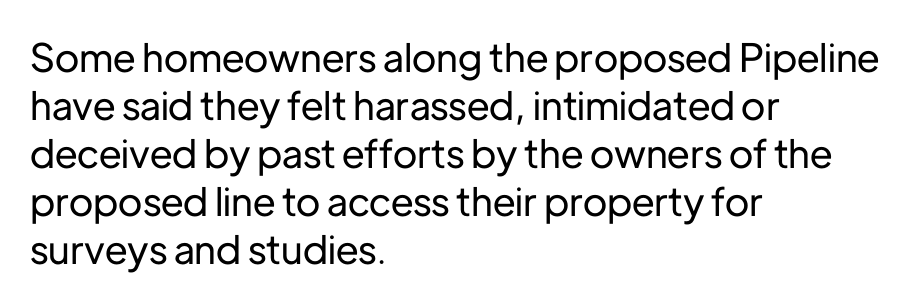
This rendering leaves character spacing at its baseline value. The passage shown is typed in a proportional face where columns would drift. The rendering shows plain stroke endings on the letterforms — a sans-serif design. The letters stand upright; this is a roman face. Horizontally, the lines are justified to the leading edge only.
